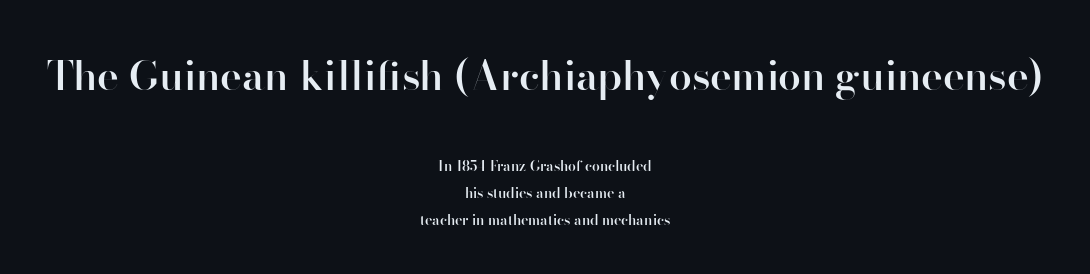
Q: Is the text bold? A: Semi-bold.
Q: Is the text italic (slanted)? A: No, it is upright.
Q: Is the typeface a serif or a sans-serif typeface? A: Sans-serif.
Q: Is the text underlined? A: No.
Q: How is the paragraph aligned? A: Centered.
Q: Is the spacing between letters normal or unusually wide? A: Normal.
Q: Is the spacing between lines tight, normal or loose? A: Loose.
Q: Which block of text is set in a larger size, the first (top) or the second (bottom)? A: The first (top) one.
Q: Width (condensed, normal, or wide)? A: Normal.
Q: Stroke contrast? A: High.
Q: x-height? A: Small.
Q: Monospaced? A: No.
